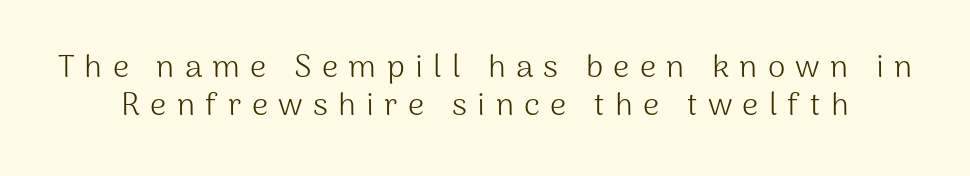
Q: Is the text bold? A: No.
Q: Is the text italic (slanted)? A: No, it is upright.
Q: Is the typeface a serif or a sans-serif typeface? A: Sans-serif.
Q: Is the text underlined? A: No.
Q: Is the spacing between letters normal or unusually wide? A: Unusually wide.
Q: Width (condensed, normal, or wide)? A: Normal.
Q: Stroke contrast? A: Medium.
Q: x-height? A: Medium.
Q: Monospaced? A: No.
